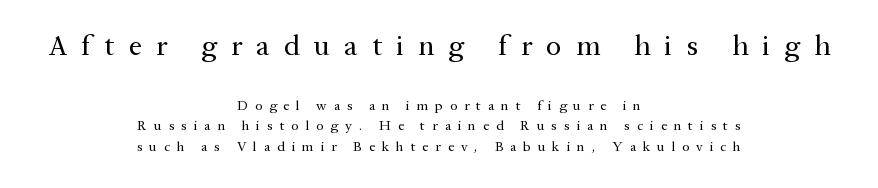
{"serif": "yes", "italic": "no", "bold": "no", "weight": "regular", "width": "normal", "stroke_contrast": "medium", "x_height": "medium", "monospaced": "no", "underline": "no", "align": "center", "line_spacing": "normal", "line_spacing_ratio": 1.47, "letter_spacing": "wide", "letter_spacing_em": 0.49, "larger_block": "first", "size_ratio": 2.07, "glyph_px": 29}
